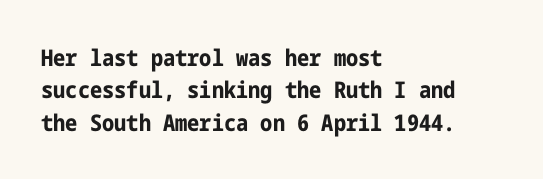
Q: Is the text bold? A: Yes.
Q: Is the text italic (slanted)? A: No, it is upright.
Q: Is the text underlined? A: No.
Q: How is the paragraph aligned? A: Left-aligned.
Q: Is the spacing between letters normal or unusually wide? A: Normal.
Q: Is the spacing between lines tight, normal or loose? A: Normal.
